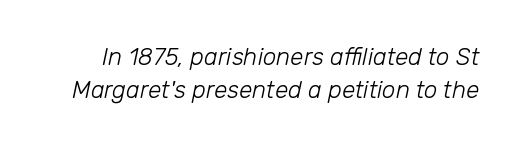
The image shows 24 px text type, italic (leaning right); set normal line spacing (1.37x), normal letter spacing, not underlined.
